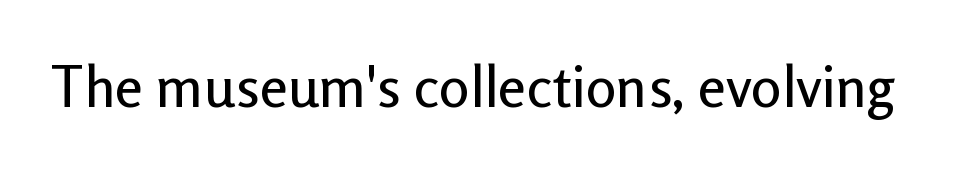
The image shows 57 px sans-serif type, upright; set normal letter spacing, not underlined; low stroke contrast and a medium x-height.
